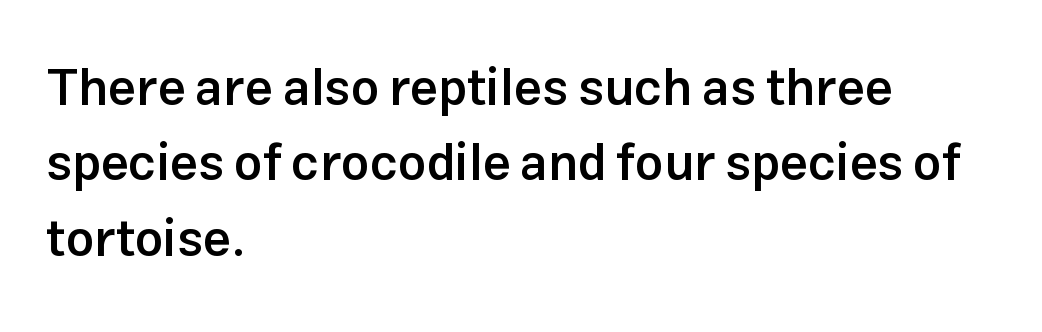
Q: Is the text bold? A: Semi-bold.
Q: Is the text italic (slanted)? A: No, it is upright.
Q: Is the typeface a serif or a sans-serif typeface? A: Sans-serif.
Q: Is the text underlined? A: No.
Q: How is the paragraph aligned? A: Left-aligned.
Q: Is the spacing between letters normal or unusually wide? A: Normal.
Q: Is the spacing between lines tight, normal or loose? A: Normal.
Q: Width (condensed, normal, or wide)? A: Normal.
Q: Stroke contrast? A: Low.
Q: x-height? A: Medium.
Q: Monospaced? A: No.
